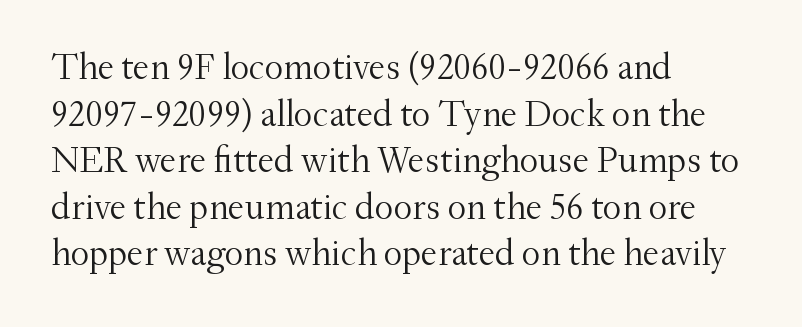
{"serif": "yes", "italic": "no", "bold": "no", "weight": "light", "width": "normal", "stroke_contrast": "medium", "x_height": "small", "monospaced": "no", "underline": "no", "align": "left", "line_spacing": "normal", "line_spacing_ratio": 1.26, "letter_spacing": "normal", "letter_spacing_em": 0.0, "glyph_px": 37}
